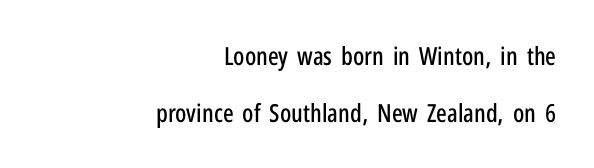
The image shows 25 px text type, upright; set right-aligned, loose line spacing (2.28x), normal letter spacing, not underlined.
